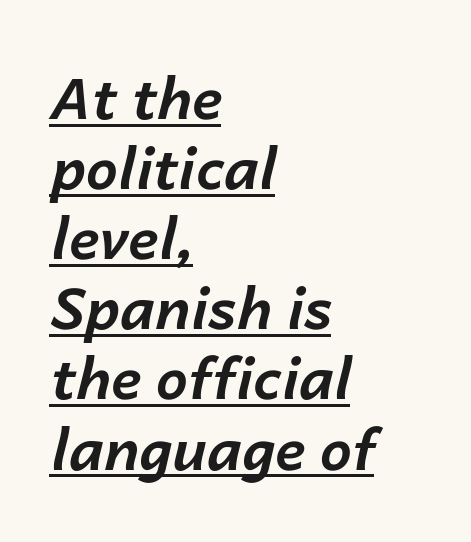
Q: Is the text bold? A: Yes.
Q: Is the text italic (slanted)? A: Yes, it leans right by about 14 degrees.
Q: Is the text underlined? A: Yes.
Q: How is the paragraph aligned? A: Left-aligned.
Q: Is the spacing between letters normal or unusually wide? A: Normal.
Q: Width (condensed, normal, or wide)? A: Normal.
Q: Stroke contrast? A: Low.
Q: x-height? A: Medium.
Q: Monospaced? A: No.
